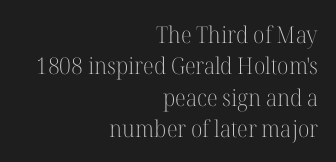
Characters remain perfectly vertical along every line. Evenly set lines give the paragraph a standard silhouette. These lines stack with their right ends in a neat column. This reads as an unemphasized weight, regular at the heaviest.
